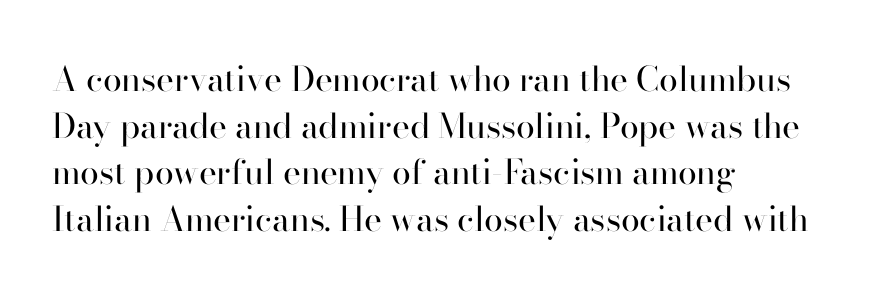
The image shows 34 px regular-weight serif type, upright; set left-aligned, normal line spacing (1.37x), normal letter spacing, not underlined; high stroke contrast and a small x-height.
